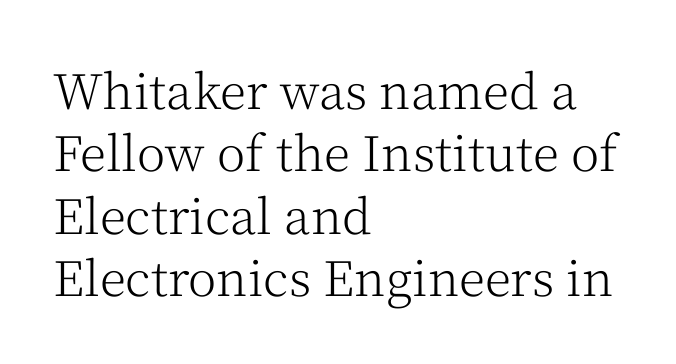
{"serif": "yes", "italic": "no", "bold": "no", "weight": "light", "width": "normal", "stroke_contrast": "medium", "x_height": "medium", "monospaced": "no", "underline": "no", "align": "left", "line_spacing": "normal", "line_spacing_ratio": 1.3, "letter_spacing": "normal", "letter_spacing_em": 0.0, "glyph_px": 48}
